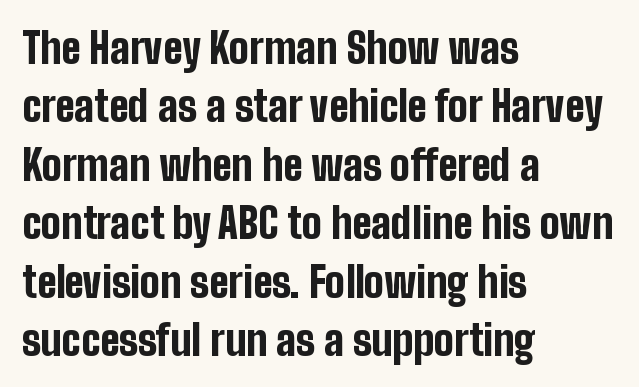
Glance below the letters and you will spot only blank space. Character widths vary here, with narrow letters taking less room than wide ones. In CSS terms this would be text-align: left. Line spacing here is normal. The font is running at its bold setting.
